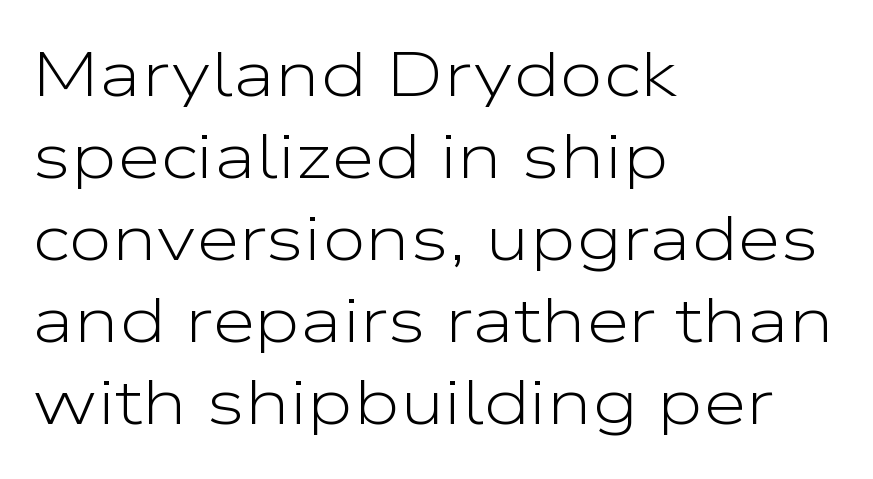
{"serif": "no", "italic": "no", "bold": "no", "weight": "light", "width": "wide", "stroke_contrast": "low", "x_height": "medium", "monospaced": "no", "underline": "no", "align": "left", "line_spacing": "normal", "line_spacing_ratio": 1.3, "letter_spacing": "normal", "letter_spacing_em": 0.0, "glyph_px": 63}
